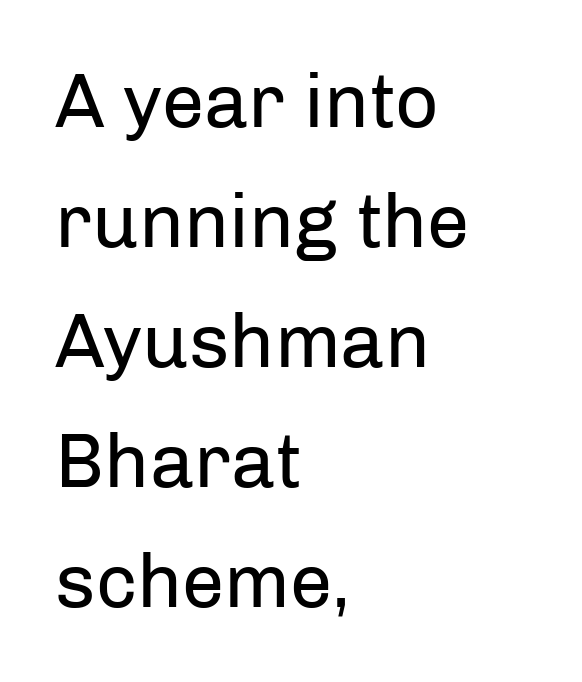
Proportional: the letters do not fall into vertical columns. A normal amount of white space separates one row of letters from the next. The line texture is even and compact thanks to regular tracking. The axis of the letterforms is exactly vertical. Caption: face not bold, strokes unweighted.
